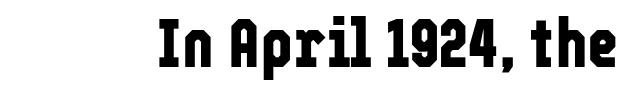
Does extra space separate the letters? No, they use regular spacing. It's the straight-up-and-down kind of type. Emphasis by weight is at full strength: bold. Anything drawn beneath the words? Only blank space.
